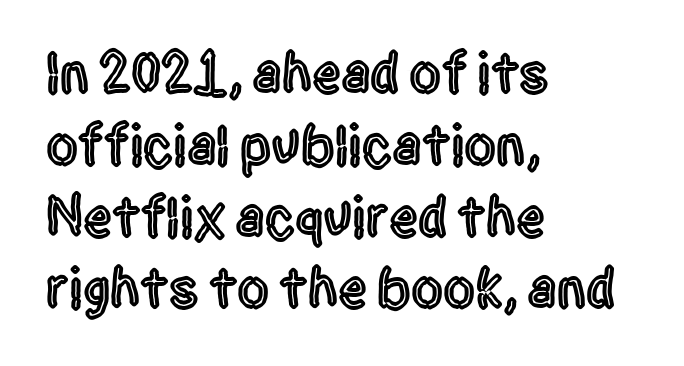
The image shows 57 px condensed sans-serif type, upright; set left-aligned, normal line spacing (1.26x), normal letter spacing, not underlined; a large x-height.
